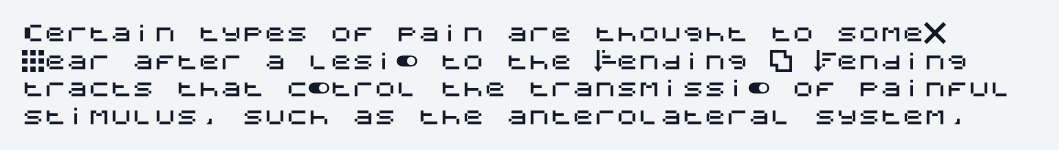
Q: Is the text italic (slanted)? A: No, it is upright.
Q: Is the text underlined? A: No.
Q: Is the spacing between letters normal or unusually wide? A: Normal.
Q: Is the spacing between lines tight, normal or loose? A: Normal.
